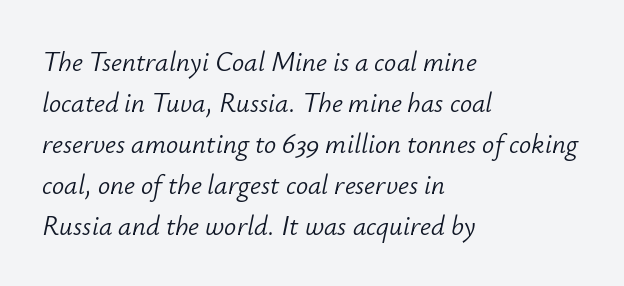
The image shows 27 px text type, italic (leaning right); set left-aligned, normal line spacing (1.52x), normal letter spacing, not underlined.
